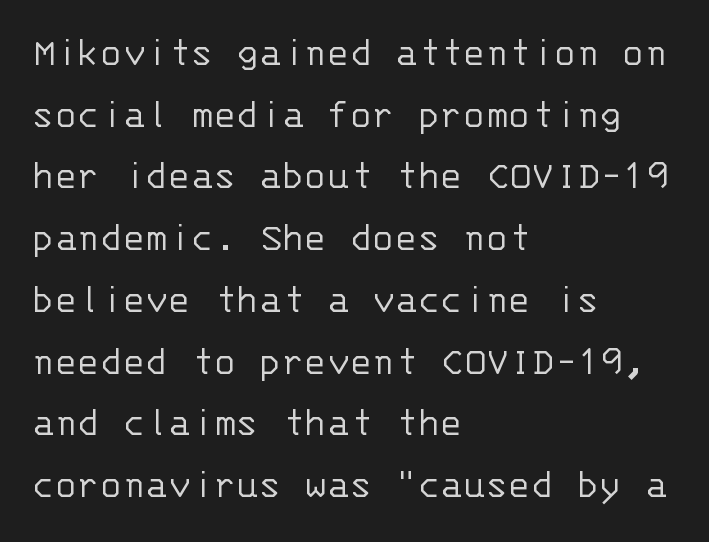
{"serif": "no", "italic": "no", "bold": "no", "weight": "light", "width": "normal", "stroke_contrast": "low", "x_height": "large", "monospaced": "yes", "underline": "no", "align": "left", "line_spacing": "normal", "line_spacing_ratio": 1.47, "letter_spacing": "normal", "letter_spacing_em": 0.0, "glyph_px": 42}
